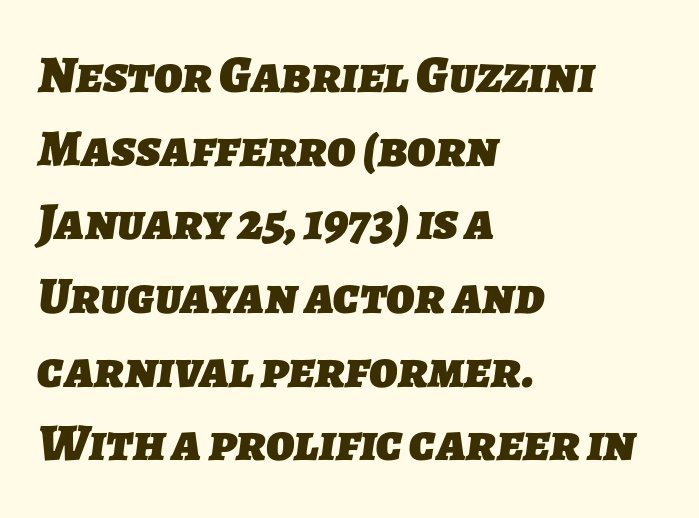
Q: Is the text bold? A: Yes.
Q: Is the typeface a serif or a sans-serif typeface? A: Sans-serif.
Q: Is the text underlined? A: No.
Q: How is the paragraph aligned? A: Left-aligned.
Q: Is the spacing between letters normal or unusually wide? A: Normal.
Q: Is the spacing between lines tight, normal or loose? A: Normal.
Q: Width (condensed, normal, or wide)? A: Normal.
Q: Stroke contrast? A: Low.
Q: x-height? A: Medium.
Q: Monospaced? A: No.
